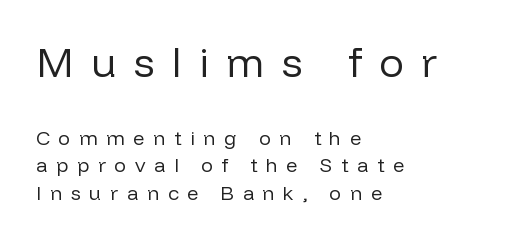
The image shows 41 px regular-weight sans-serif type, upright; set left-aligned, normal line spacing (1.37x), unusually wide letter spacing (+0.43 em), not underlined; the first (top) block is 2.05x larger; low stroke contrast and a medium x-height.
